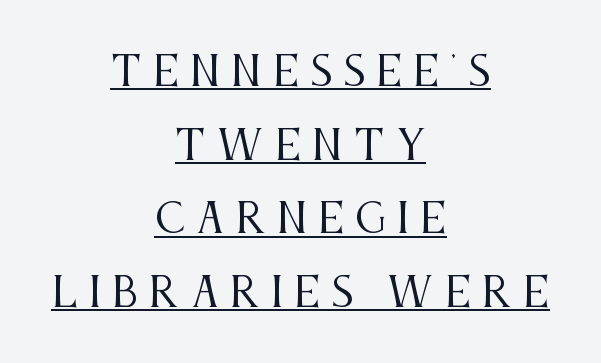
Q: Is the text bold? A: No.
Q: Is the text italic (slanted)? A: No, it is upright.
Q: Is the typeface a serif or a sans-serif typeface? A: Serif.
Q: Is the text underlined? A: Yes.
Q: How is the paragraph aligned? A: Centered.
Q: Is the spacing between letters normal or unusually wide? A: Unusually wide.
Q: Width (condensed, normal, or wide)? A: Condensed.
Q: Stroke contrast? A: Medium.
Q: x-height? A: Large.
Q: Monospaced? A: No.
